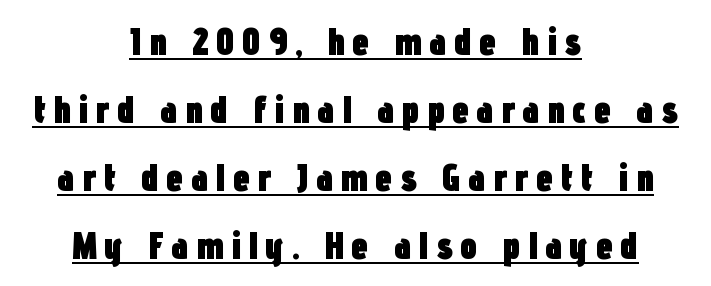
{"serif": "no", "italic": "no", "bold": "yes", "weight": "heavy", "width": "condensed", "stroke_contrast": "low", "x_height": "medium", "monospaced": "no", "underline": "yes", "align": "center", "line_spacing_ratio": 1.74, "glyph_px": 39}
